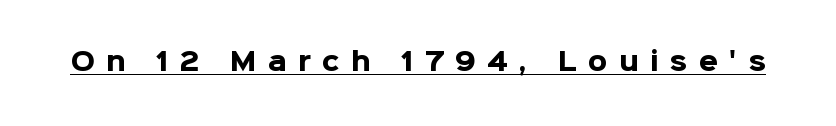
The image shows 25 px bold type, upright; set unusually wide letter spacing (+0.45 em), underlined.
